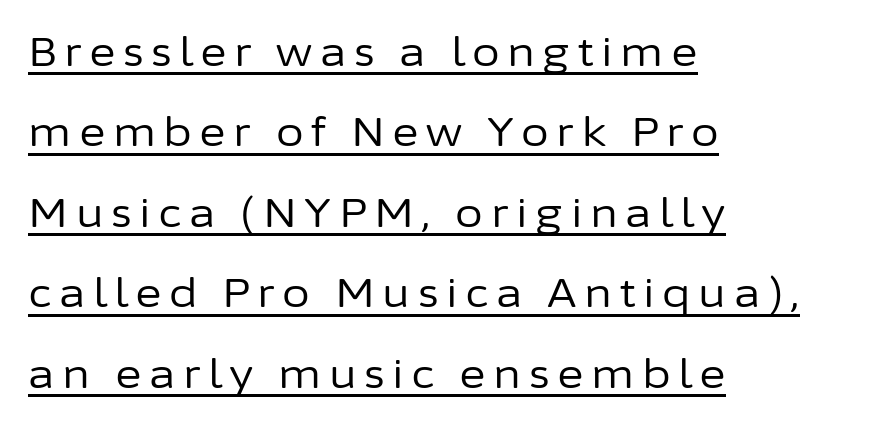
The image shows 40 px regular-weight sans-serif type, upright; set left-aligned, loose line spacing (2.01x), underlined; low stroke contrast and a medium x-height.
